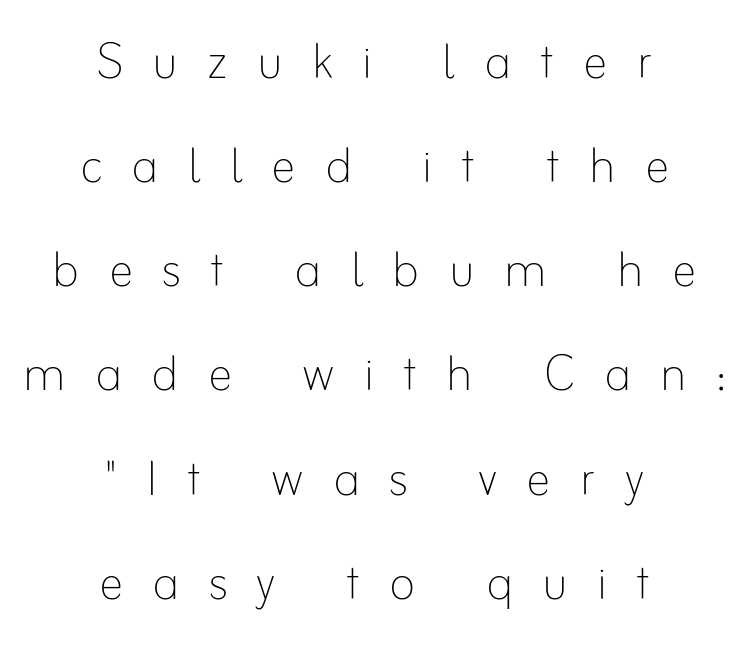
Q: Is the text bold? A: No.
Q: Is the text italic (slanted)? A: No, it is upright.
Q: Is the text underlined? A: No.
Q: How is the paragraph aligned? A: Centered.
Q: Is the spacing between letters normal or unusually wide? A: Unusually wide.
Q: Is the spacing between lines tight, normal or loose? A: Normal.
Q: Width (condensed, normal, or wide)? A: Normal.
Q: Stroke contrast? A: Low.
Q: x-height? A: Small.
Q: Monospaced? A: No.
